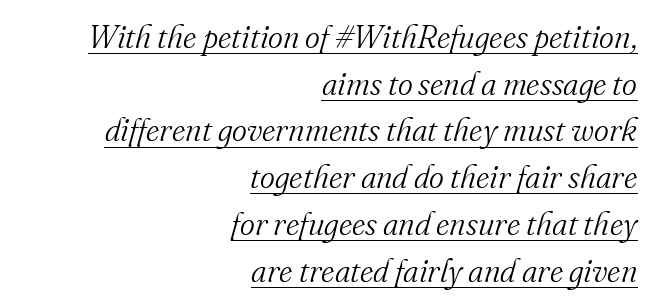
The image shows 32 px light serif type, italic (leaning right); set right-aligned, normal line spacing (1.46x), normal letter spacing, underlined; medium stroke contrast and a small x-height.
